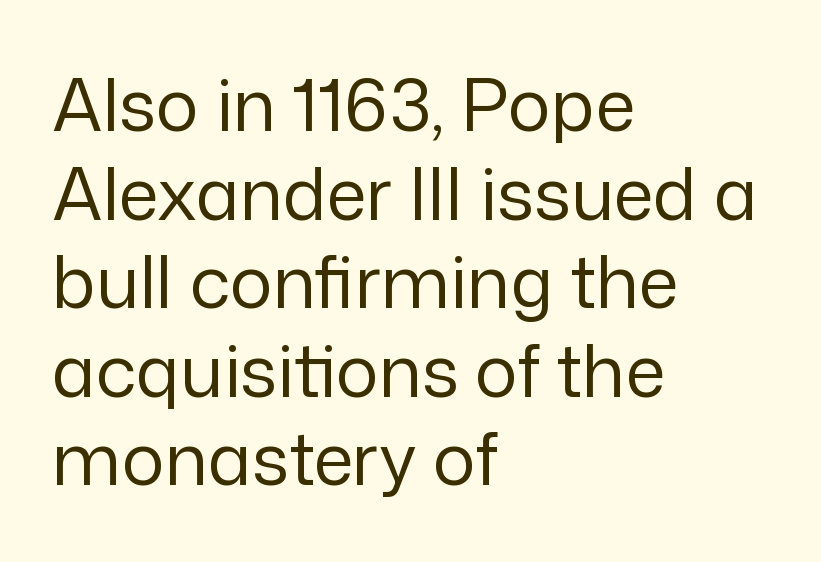
The rendering anchors every line to the left-hand side. You could not count columns in this text — the font is proportionally spaced. Tracking here is standard; glyphs follow each other at the usual distance. The cut favours lightness, reaching ordinary text weight at its darkest. Does the lettering tilt? It doesn't — this is upright. The glyphs are unaccompanied by any horizontal stroke below them.
